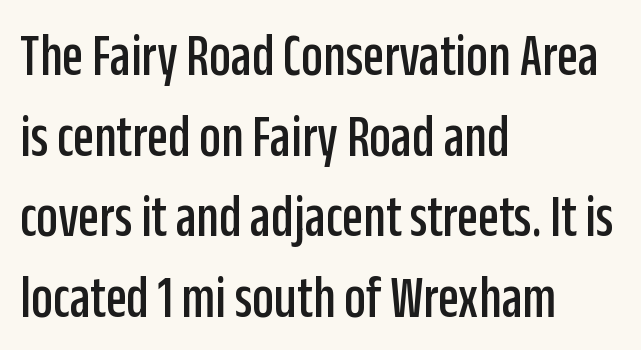
{"serif": "no", "italic": "no", "width": "condensed", "stroke_contrast": "low", "x_height": "large", "monospaced": "no", "underline": "no", "align": "left", "line_spacing": "normal", "line_spacing_ratio": 1.32, "letter_spacing": "normal", "letter_spacing_em": 0.0, "glyph_px": 61}
